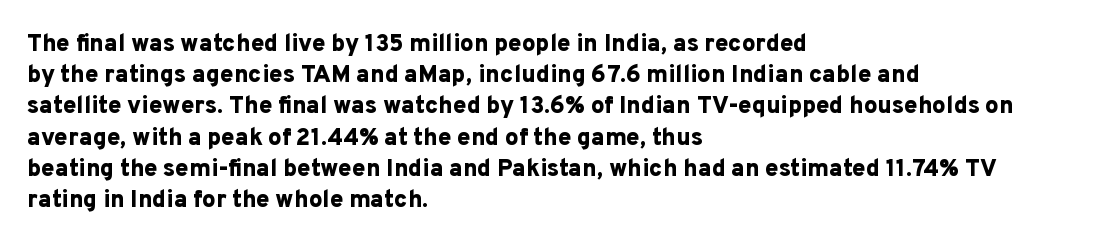
Every letter is thick-stroked: bold, no question. Line starts are locked; line ends wander. What's the leading like? Ordinary, nothing unusual. Glance below the letters and you will spot only blank space.
